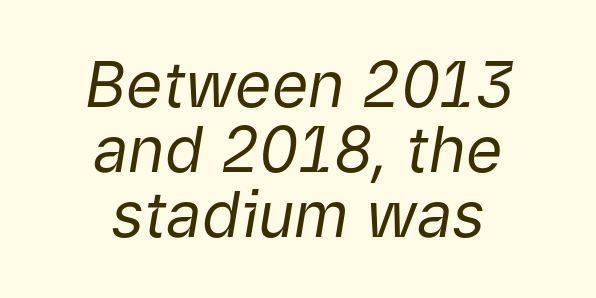
{"italic": "yes", "lean": "right", "slant_degrees": 9, "bold": "no", "weight": "regular", "width": "normal", "stroke_contrast": "low", "x_height": "medium", "monospaced": "no", "underline": "no", "align": "center", "line_spacing": "tight", "line_spacing_ratio": 1.03, "letter_spacing": "normal", "letter_spacing_em": 0.0, "glyph_px": 63}
